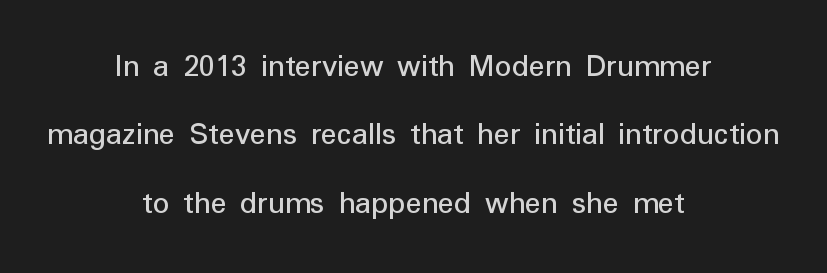
The image shows 33 px regular-weight sans-serif type, upright; set centered, loose line spacing (2.07x), normal letter spacing, not underlined; low stroke contrast and a medium x-height.
